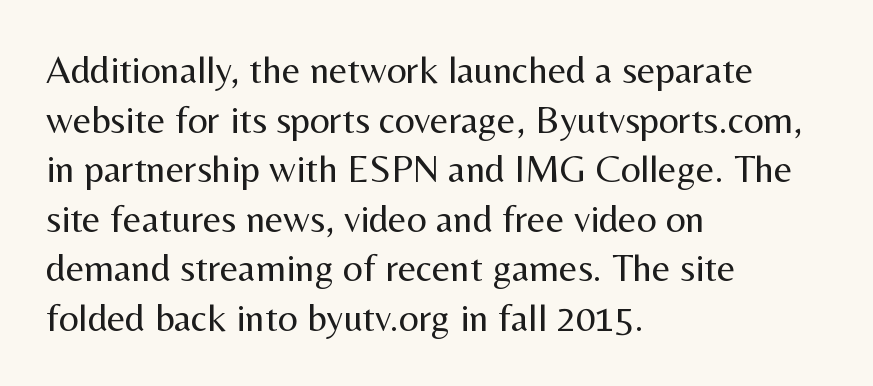
The space directly below the letters is spotless. Looks like regular typesetting: each glyph gets only the width it needs. Visually the block forms a straight wall on the left and a jagged coastline on the right. You can tell it's not italic because the verticals are truly vertical. The passage shown stacks its lines at a standard gap.
